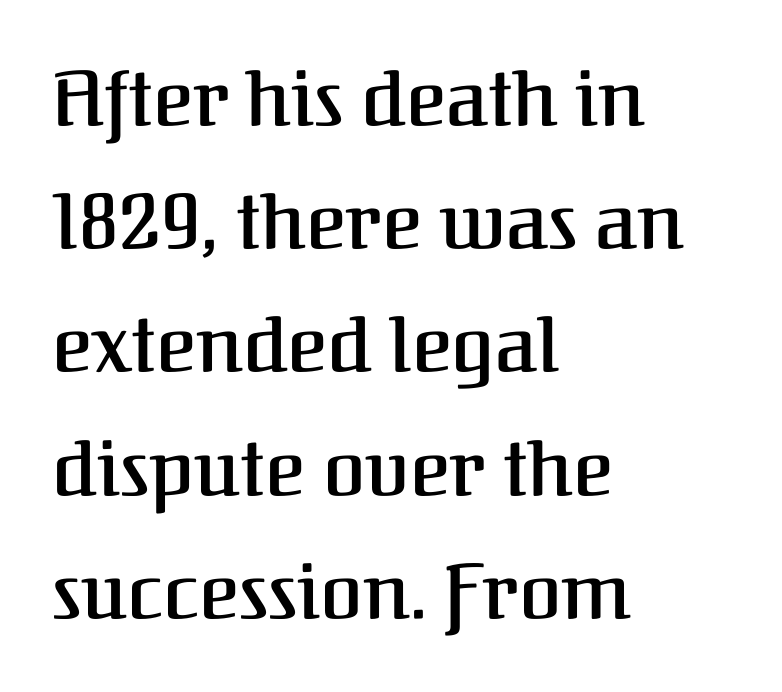
{"serif": "yes", "italic": "no", "bold": "semi", "weight": "semibold", "width": "normal", "stroke_contrast": "medium", "x_height": "medium", "monospaced": "no", "underline": "no", "align": "left", "line_spacing": "normal", "line_spacing_ratio": 1.6, "letter_spacing": "normal", "letter_spacing_em": 0.0, "glyph_px": 77}
